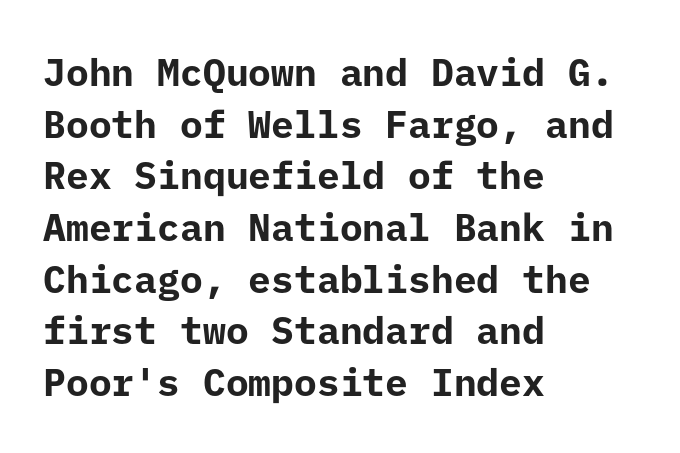
Q: Is the text bold? A: Yes.
Q: Is the text italic (slanted)? A: No, it is upright.
Q: Is the typeface a serif or a sans-serif typeface? A: Sans-serif.
Q: Is the text underlined? A: No.
Q: How is the paragraph aligned? A: Left-aligned.
Q: Is the spacing between letters normal or unusually wide? A: Normal.
Q: Is the spacing between lines tight, normal or loose? A: Normal.
Q: Width (condensed, normal, or wide)? A: Normal.
Q: Stroke contrast? A: Low.
Q: x-height? A: Medium.
